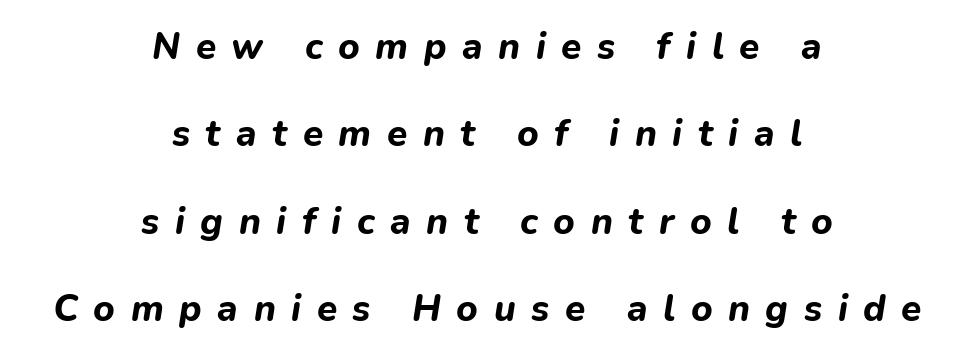
Q: Is the text bold? A: Yes.
Q: Is the text italic (slanted)? A: Yes, it leans right by about 9 degrees.
Q: Is the text underlined? A: No.
Q: How is the paragraph aligned? A: Centered.
Q: Is the spacing between letters normal or unusually wide? A: Unusually wide.
Q: Is the spacing between lines tight, normal or loose? A: Loose.
Q: Width (condensed, normal, or wide)? A: Normal.
Q: Stroke contrast? A: Low.
Q: x-height? A: Medium.
Q: Monospaced? A: No.
